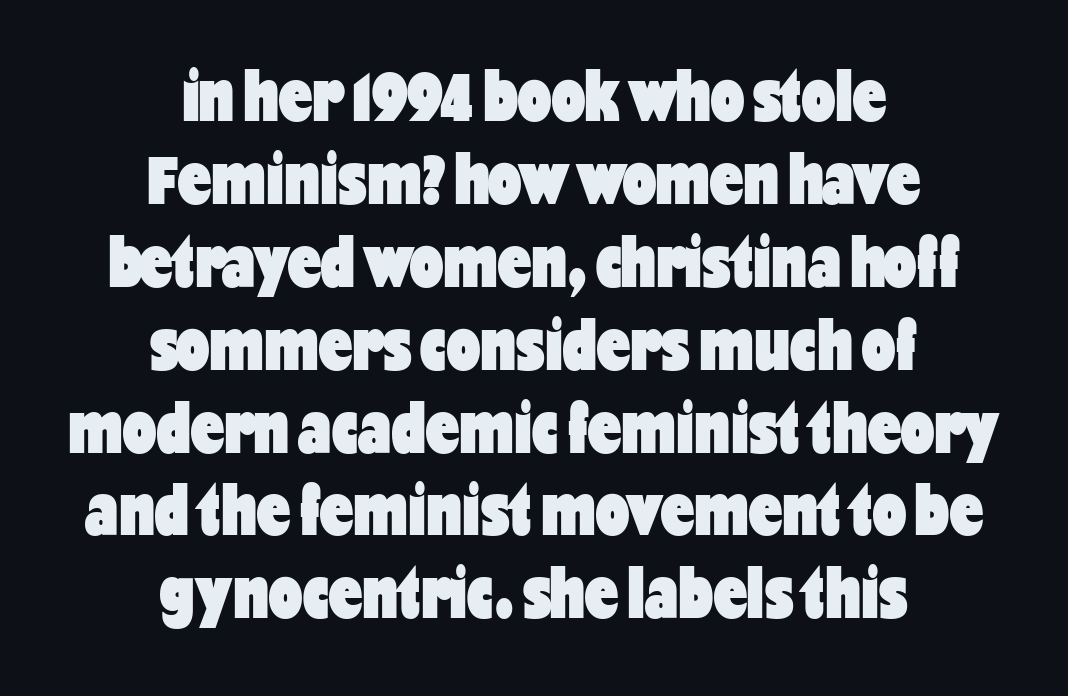
The font's upright variant was chosen for this text. The block of text is dense from top to bottom, with scant space between rows. The strokes are fattened all the way to bold. Check the space under the baseline: it is left empty. The designer went with a sans here, leaving each stem footless.
